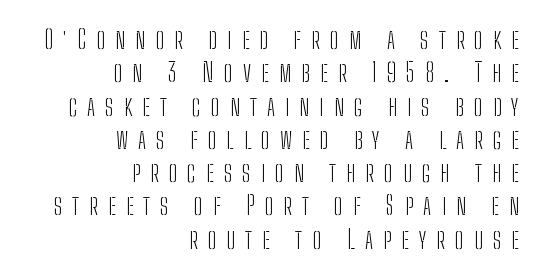
{"italic": "no", "bold": "no", "underline": "no", "align": "right", "line_spacing": "normal", "line_spacing_ratio": 1.28, "letter_spacing": "wide", "letter_spacing_em": 0.39, "glyph_px": 26}
